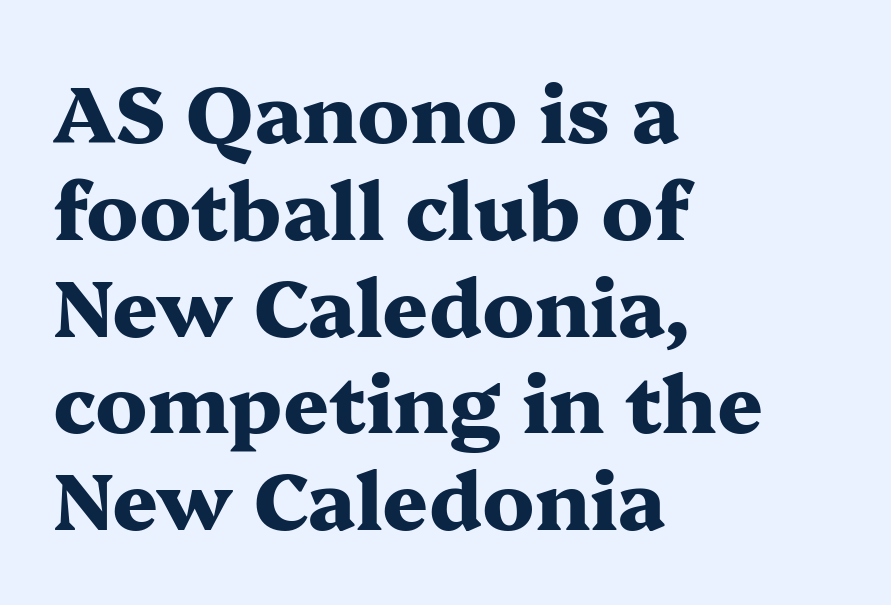
Standard letterfit; no display-style spreading of the glyphs. Nope, not italic — everything's standing straight. Each letter keeps its own natural width here, so spacing adapts to shape. The letters are bold, with thick, heavy strokes. Check the space under the baseline: it is left empty. The letters carry serifs — small finishing strokes at the ends of their stems.
